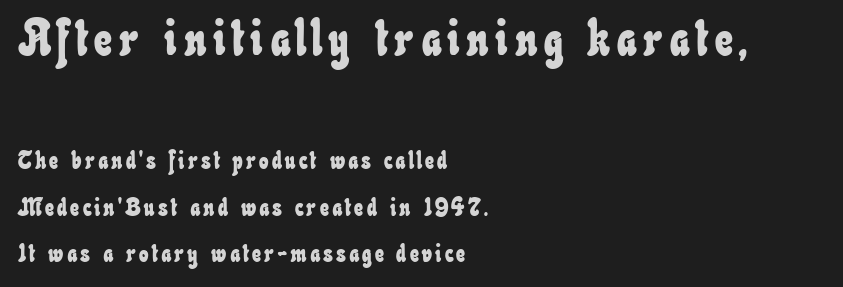
Q: Is the text underlined? A: No.
Q: How is the paragraph aligned? A: Left-aligned.
Q: Which block of text is set in a larger size, the first (top) or the second (bottom)? A: The first (top) one.
Q: Width (condensed, normal, or wide)? A: Condensed.
Q: Stroke contrast? A: Low.
Q: x-height? A: Small.
Q: Monospaced? A: No.
